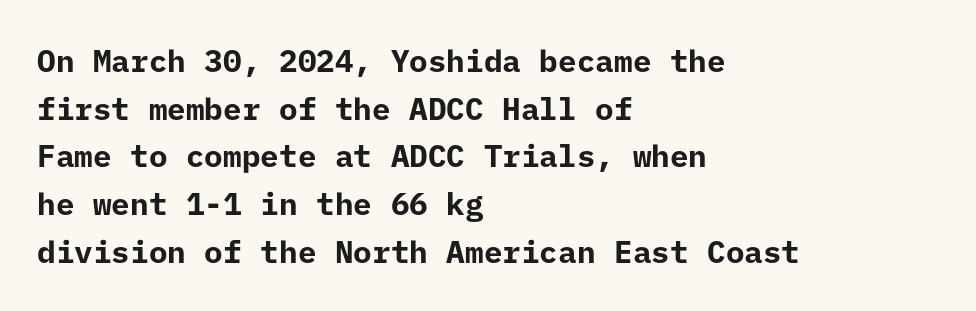
Q: Is the text bold? A: Yes.
Q: Is the text italic (slanted)? A: No, it is upright.
Q: Is the typeface a serif or a sans-serif typeface? A: Sans-serif.
Q: Is the text underlined? A: No.
Q: How is the paragraph aligned? A: Left-aligned.
Q: Is the spacing between letters normal or unusually wide? A: Normal.
Q: Is the spacing between lines tight, normal or loose? A: Normal.
Q: Width (condensed, normal, or wide)? A: Normal.
Q: Stroke contrast? A: Low.
Q: x-height? A: Medium.
